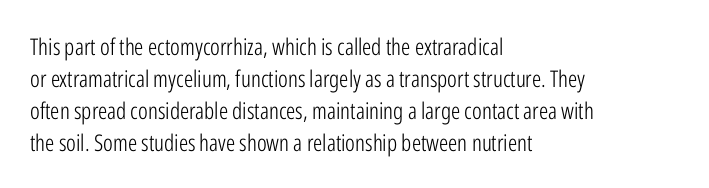
The image shows 23 px text type, upright; set left-aligned, normal line spacing (1.39x), normal letter spacing, not underlined.
